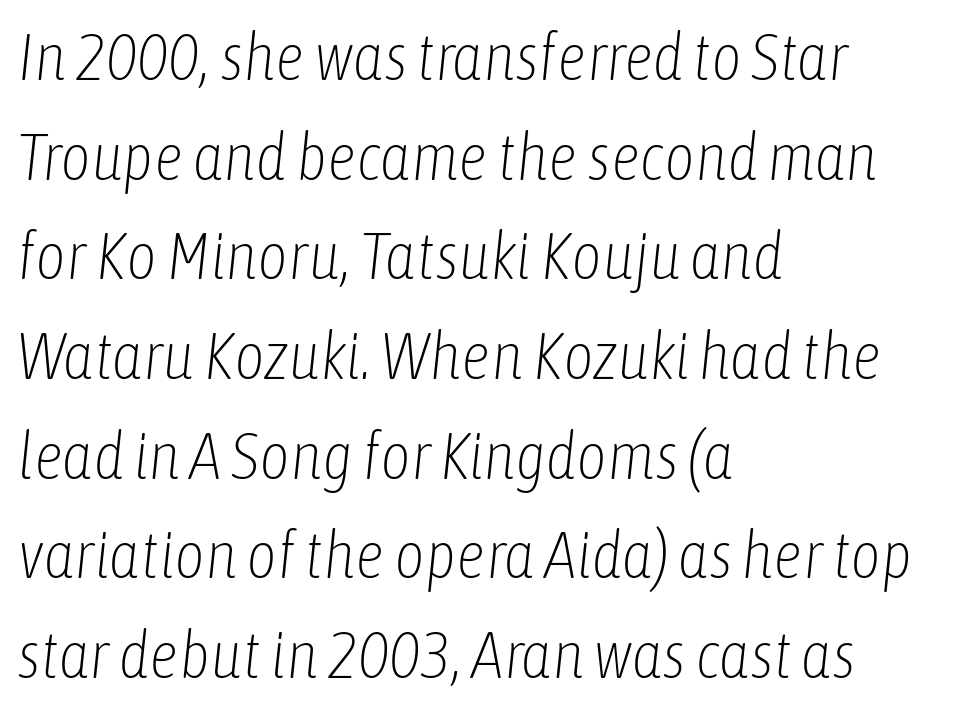
{"italic": "yes", "lean": "right", "slant_degrees": 6, "bold": "no", "weight": "light", "width": "condensed", "stroke_contrast": "low", "x_height": "medium", "monospaced": "no", "underline": "no", "align": "left", "line_spacing": "normal", "line_spacing_ratio": 1.51, "letter_spacing": "normal", "letter_spacing_em": 0.0, "glyph_px": 66}
